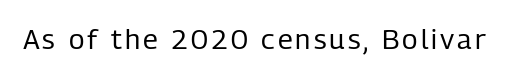
Letters have the restrained weight of plain body copy at most. Lines of text with bare space underneath. Serif or sans? Sans — the stroke terminals are bare. This sample uses an upright cut, with every glyph sitting square on the baseline. Character widths vary here, with narrow letters taking less room than wide ones.
